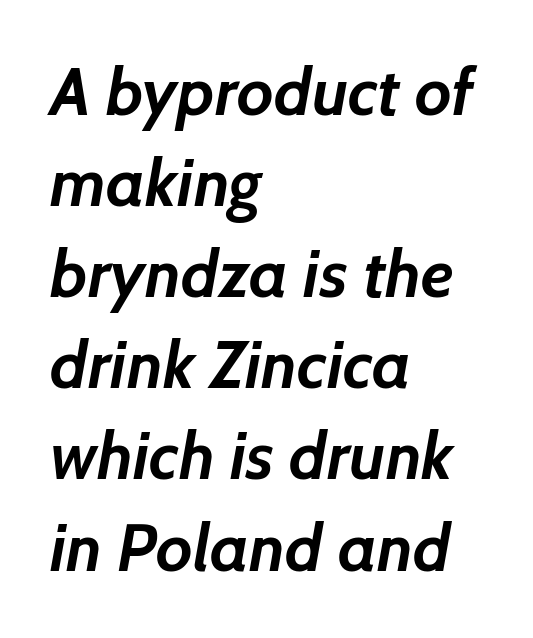
{"serif": "no", "bold": "yes", "weight": "semibold", "width": "normal", "stroke_contrast": "low", "x_height": "medium", "monospaced": "no", "underline": "no", "align": "left", "line_spacing": "normal", "line_spacing_ratio": 1.36, "letter_spacing": "normal", "letter_spacing_em": 0.0, "glyph_px": 67}
